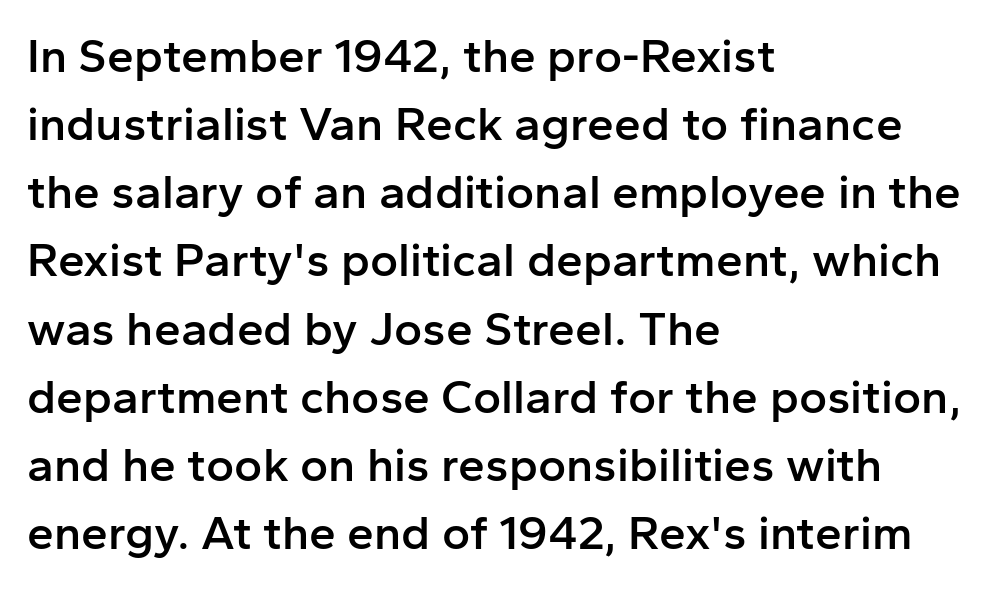
Each glyph is drawn with semibold strokes, heavier than normal yet not fully bold. Is this a sans? Yes — the strokes have no serifs. It's the straight-up-and-down kind of type. A normal amount of white space separates one row of letters from the next. The letters advance in unequal steps, a hallmark of proportional type.
